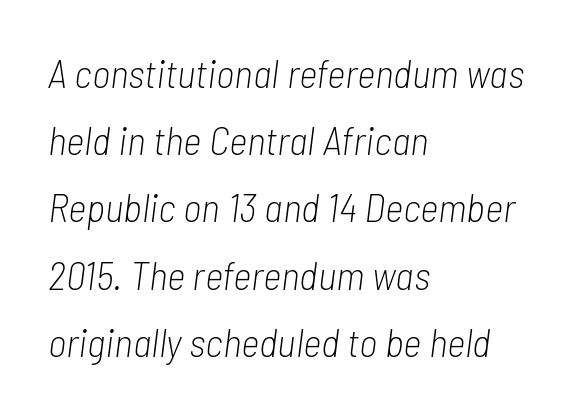
No word sits above an underline. The paragraph has a hard left edge and a soft right edge. This is oblique type, the kind used for emphasis or titles. This sample keeps an unexceptional amount of space between lines. Weight class: somewhere from thin through regular. Nothing unusual about the tracking: characters are spaced as the font intends.
